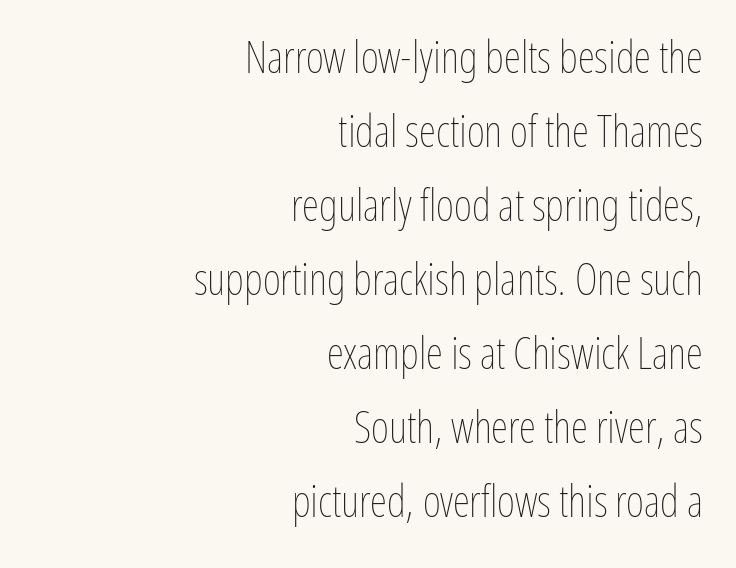
{"italic": "no", "bold": "no", "weight": "thin", "width": "condensed", "stroke_contrast": "low", "x_height": "medium", "monospaced": "no", "underline": "no", "align": "right", "line_spacing": "normal", "line_spacing_ratio": 1.68, "letter_spacing": "normal", "letter_spacing_em": 0.0, "glyph_px": 44}
